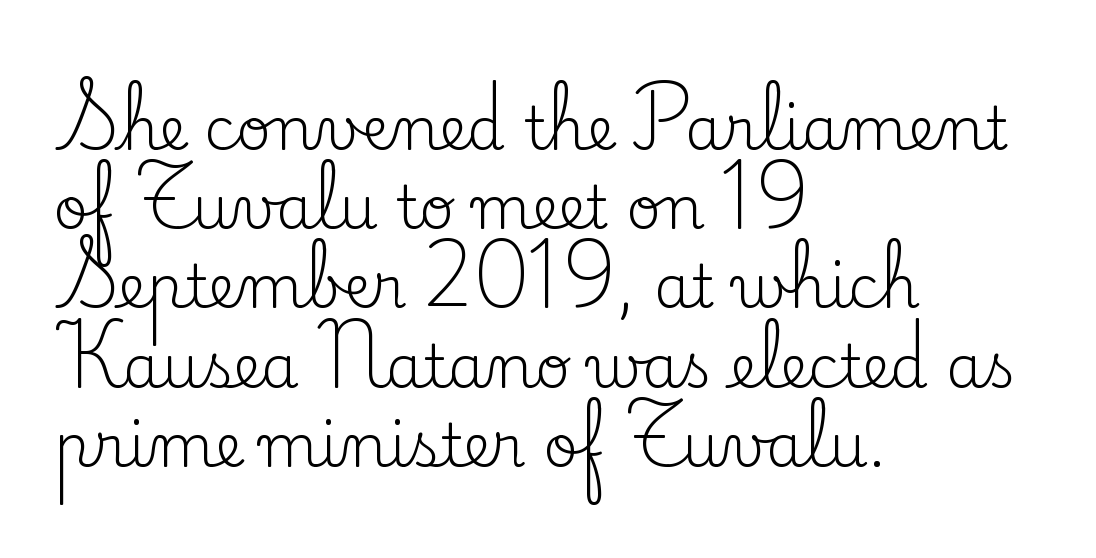
{"italic": "no", "bold": "no", "weight": "regular", "width": "normal", "stroke_contrast": "low", "x_height": "small", "monospaced": "no", "underline": "no", "align": "left", "line_spacing": "normal", "line_spacing_ratio": 1.32, "letter_spacing": "normal", "letter_spacing_em": 0.0, "glyph_px": 60}
